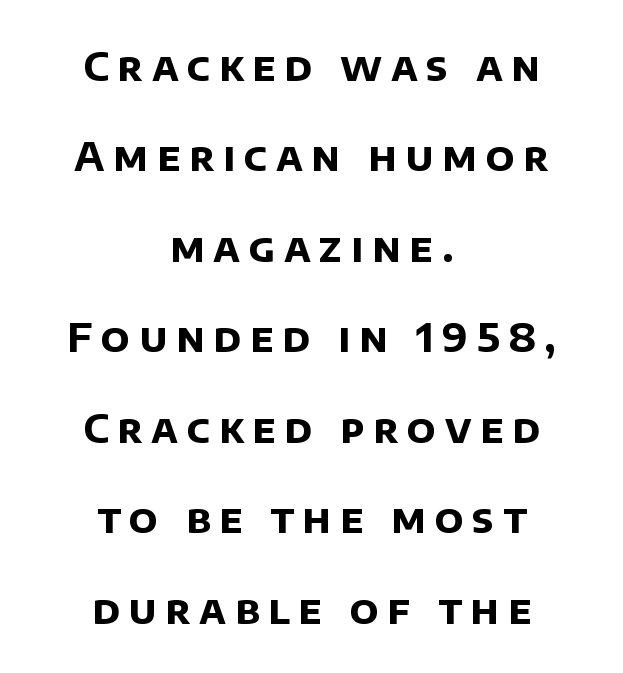
The image shows 39 px bold sans-serif type; set centered, loose line spacing (2.32x), unusually wide letter spacing (+0.22 em), not underlined; low stroke contrast and a large x-height.
